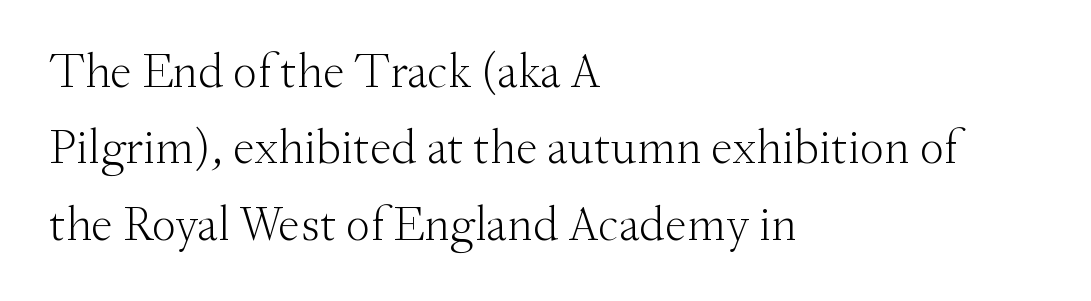
{"serif": "yes", "italic": "no", "bold": "no", "weight": "light", "width": "normal", "stroke_contrast": "medium", "x_height": "small", "monospaced": "no", "underline": "no", "align": "left", "line_spacing": "normal", "line_spacing_ratio": 1.56, "letter_spacing": "normal", "letter_spacing_em": 0.0, "glyph_px": 49}
